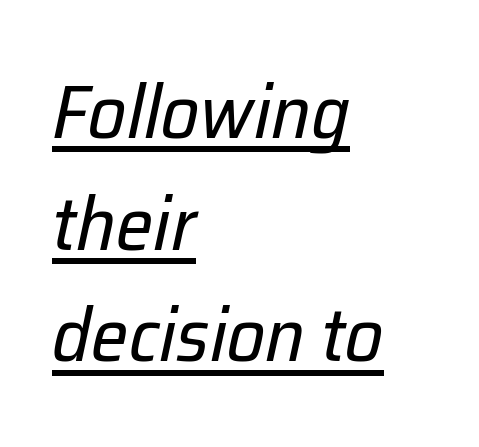
Q: Is the text bold? A: No.
Q: Is the text italic (slanted)? A: Yes, it leans right by about 12 degrees.
Q: Is the text underlined? A: Yes.
Q: How is the paragraph aligned? A: Left-aligned.
Q: Is the spacing between letters normal or unusually wide? A: Normal.
Q: Is the spacing between lines tight, normal or loose? A: Normal.
Q: Width (condensed, normal, or wide)? A: Normal.
Q: Stroke contrast? A: Low.
Q: x-height? A: Medium.
Q: Monospaced? A: No.
